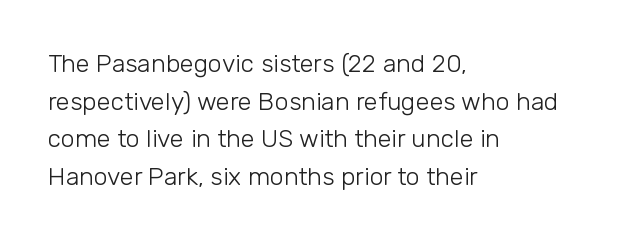
The image shows 25 px text type, upright; set left-aligned, normal line spacing (1.51x), normal letter spacing, not underlined.
